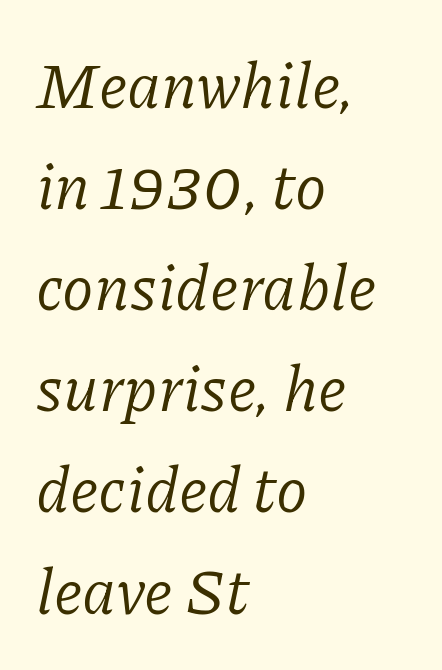
Q: Is the text bold? A: No.
Q: Is the text italic (slanted)? A: Yes, it leans right by about 11 degrees.
Q: Is the typeface a serif or a sans-serif typeface? A: Serif.
Q: Is the text underlined? A: No.
Q: How is the paragraph aligned? A: Left-aligned.
Q: Is the spacing between letters normal or unusually wide? A: Normal.
Q: Is the spacing between lines tight, normal or loose? A: Normal.
Q: Width (condensed, normal, or wide)? A: Normal.
Q: Stroke contrast? A: Low.
Q: x-height? A: Medium.
Q: Monospaced? A: No.
